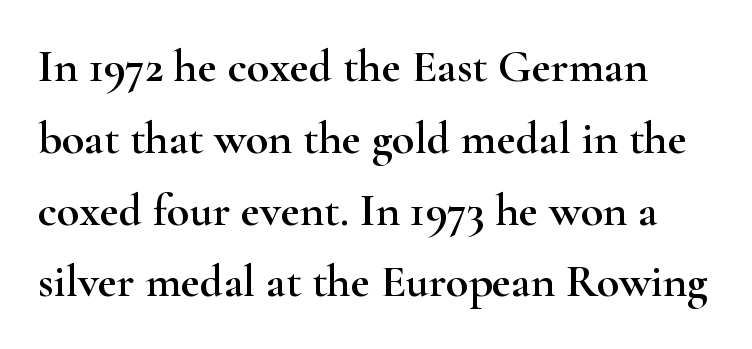
Q: Is the text italic (slanted)? A: No, it is upright.
Q: Is the typeface a serif or a sans-serif typeface? A: Serif.
Q: Is the text underlined? A: No.
Q: Is the spacing between letters normal or unusually wide? A: Normal.
Q: Is the spacing between lines tight, normal or loose? A: Normal.
Q: Width (condensed, normal, or wide)? A: Wide.
Q: Stroke contrast? A: High.
Q: x-height? A: Small.
Q: Monospaced? A: No.
